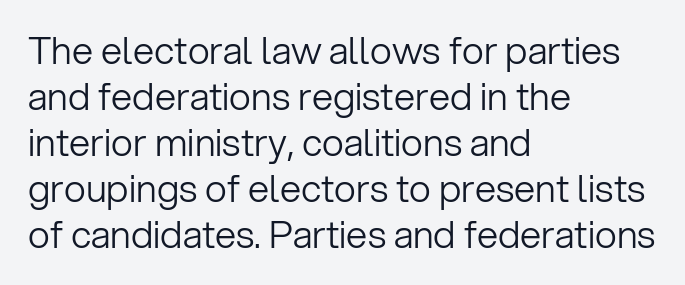
Q: Is the text bold? A: No.
Q: Is the text italic (slanted)? A: No, it is upright.
Q: Is the typeface a serif or a sans-serif typeface? A: Sans-serif.
Q: Is the text underlined? A: No.
Q: How is the paragraph aligned? A: Left-aligned.
Q: Is the spacing between letters normal or unusually wide? A: Normal.
Q: Width (condensed, normal, or wide)? A: Normal.
Q: Stroke contrast? A: Low.
Q: x-height? A: Medium.
Q: Monospaced? A: No.
